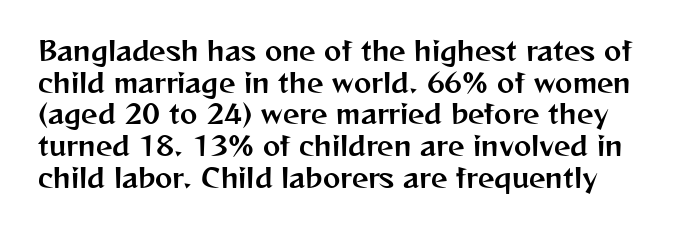
Q: Is the text italic (slanted)? A: No, it is upright.
Q: Is the text underlined? A: No.
Q: How is the paragraph aligned? A: Left-aligned.
Q: Is the spacing between letters normal or unusually wide? A: Normal.
